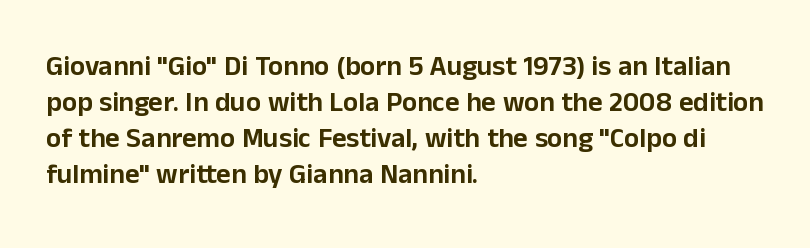
{"serif": "no", "italic": "no", "width": "normal", "stroke_contrast": "low", "x_height": "medium", "monospaced": "no", "underline": "no", "align": "left", "line_spacing": "normal", "line_spacing_ratio": 1.28, "letter_spacing": "normal", "letter_spacing_em": 0.0, "glyph_px": 28}
